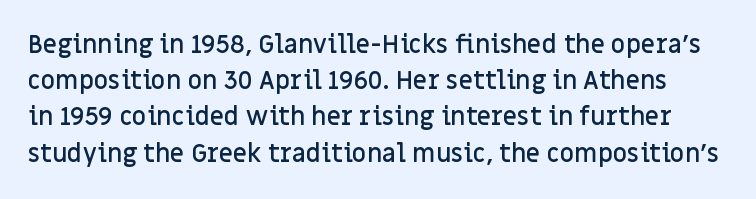
Q: Is the text bold? A: Semi-bold.
Q: Is the text italic (slanted)? A: No, it is upright.
Q: Is the text underlined? A: No.
Q: Is the spacing between letters normal or unusually wide? A: Normal.
Q: Is the spacing between lines tight, normal or loose? A: Normal.
